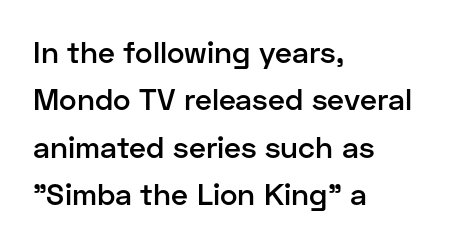
The image shows 30 px semibold sans-serif type, upright; set left-aligned, normal line spacing (1.58x), normal letter spacing, not underlined; low stroke contrast and a medium x-height.
